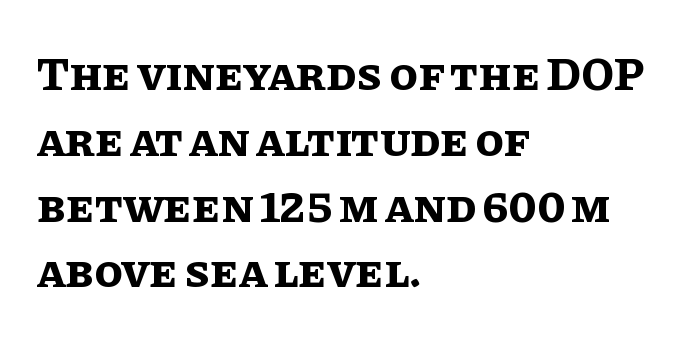
{"italic": "no", "bold": "yes", "weight": "bold", "width": "normal", "stroke_contrast": "low", "x_height": "large", "monospaced": "no", "underline": "no", "align": "left", "line_spacing": "normal", "line_spacing_ratio": 1.4, "letter_spacing": "normal", "letter_spacing_em": 0.0, "glyph_px": 47}
